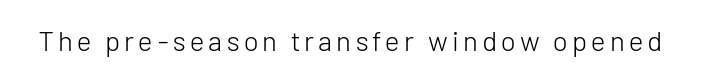
The image shows 28 px light sans-serif type, upright; set not underlined; low stroke contrast and a medium x-height.
